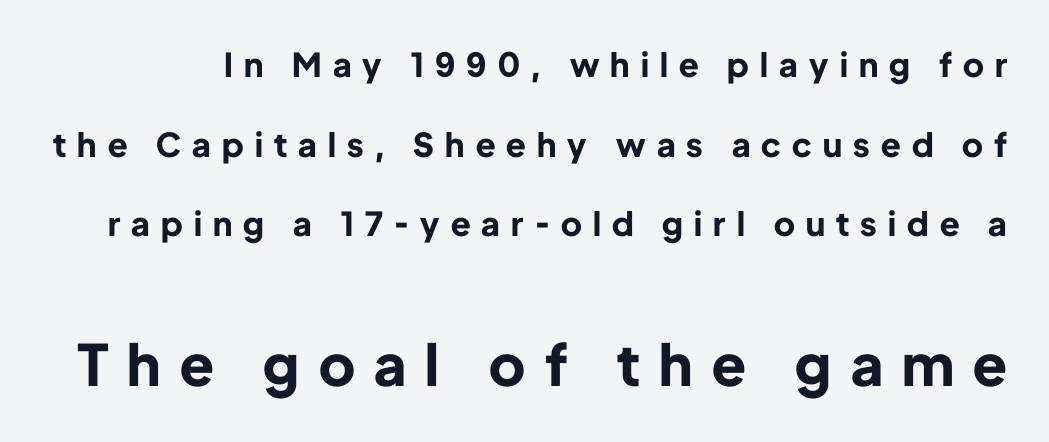
Q: Is the text bold? A: Yes.
Q: Is the text italic (slanted)? A: No, it is upright.
Q: Is the typeface a serif or a sans-serif typeface? A: Sans-serif.
Q: Is the text underlined? A: No.
Q: Is the spacing between letters normal or unusually wide? A: Unusually wide.
Q: Is the spacing between lines tight, normal or loose? A: Loose.
Q: Which block of text is set in a larger size, the first (top) or the second (bottom)? A: The second (bottom) one.
Q: Width (condensed, normal, or wide)? A: Normal.
Q: Stroke contrast? A: Low.
Q: x-height? A: Medium.
Q: Monospaced? A: No.
